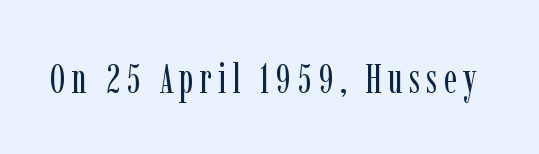
The image shows 41 px regular-weight, condensed serif type, upright; set not underlined; low stroke contrast and a medium x-height.
